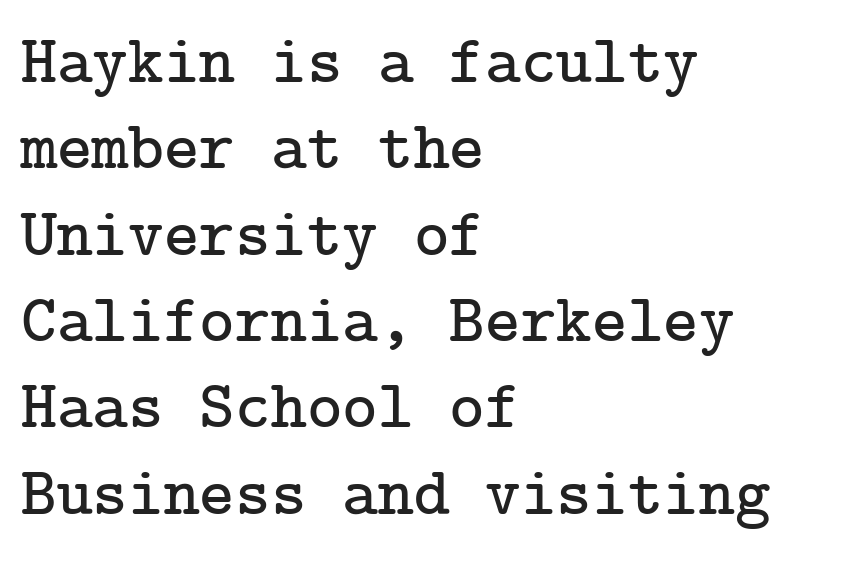
The image shows 68 px serif type, upright; set left-aligned, normal line spacing (1.27x), normal letter spacing, not underlined; low stroke contrast and a medium x-height.
